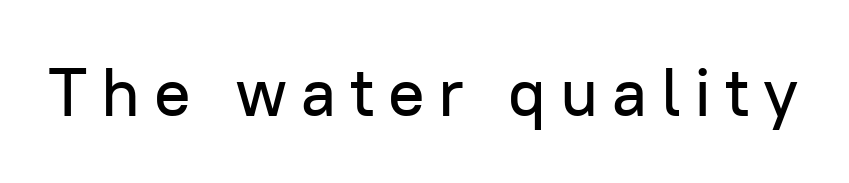
The letters carry no serifs — their stems end cleanly without finishing strokes. Every stem runs plumb, perpendicular to the baseline. Substantial extra tracking has been applied to these lines. You could not count columns in this text — the font is proportionally spaced. Rule under the text: the space is simply empty.
